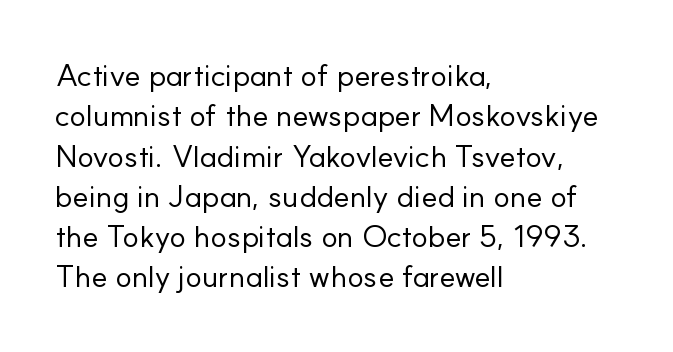
Reading down the block, your eye returns to a fixed left position each line. Nope, no serifs anywhere on these letters. Each stroke keeps to a modest, everyday thickness or less. Notice how descenders clear the ascenders below comfortably — that's standard leading. Anything drawn beneath the words? Only blank space. Is there any slant? The stems are plumb.
